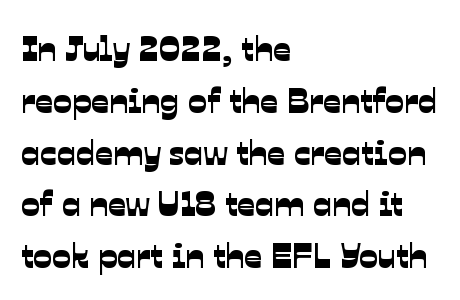
{"serif": "no", "width": "normal", "stroke_contrast": "low", "x_height": "medium", "monospaced": "no", "underline": "no", "align": "left", "line_spacing": "normal", "line_spacing_ratio": 1.48, "letter_spacing": "normal", "letter_spacing_em": 0.0, "glyph_px": 35}
